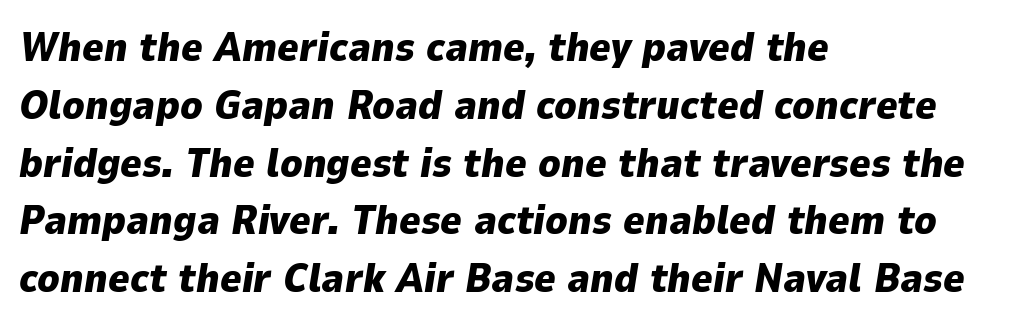
Q: Is the text bold? A: Yes.
Q: Is the text italic (slanted)? A: Yes, it leans right by about 9 degrees.
Q: Is the text underlined? A: No.
Q: How is the paragraph aligned? A: Left-aligned.
Q: Is the spacing between letters normal or unusually wide? A: Normal.
Q: Is the spacing between lines tight, normal or loose? A: Normal.
Q: Width (condensed, normal, or wide)? A: Normal.
Q: Stroke contrast? A: Low.
Q: x-height? A: Medium.
Q: Monospaced? A: No.
